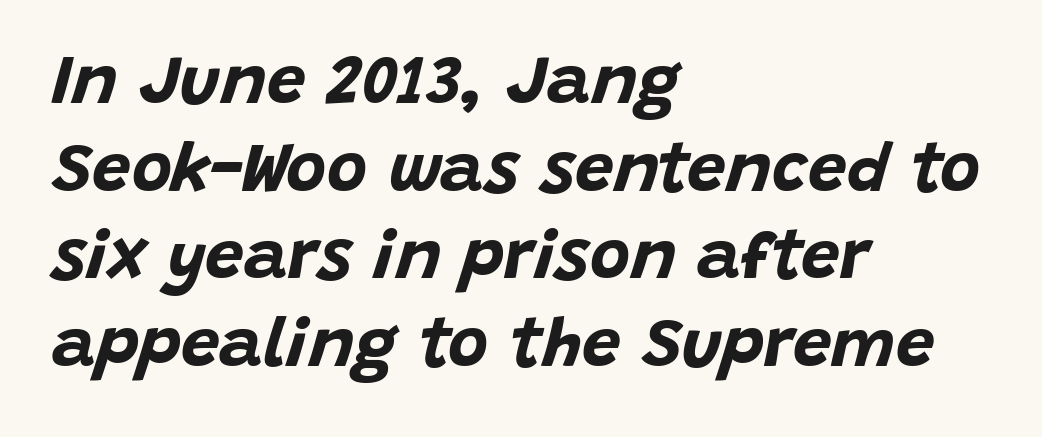
Q: Is the text bold? A: Yes.
Q: Is the text italic (slanted)? A: Yes, it leans right by about 15 degrees.
Q: Is the text underlined? A: No.
Q: How is the paragraph aligned? A: Left-aligned.
Q: Is the spacing between letters normal or unusually wide? A: Normal.
Q: Is the spacing between lines tight, normal or loose? A: Normal.
Q: Width (condensed, normal, or wide)? A: Normal.
Q: Stroke contrast? A: Low.
Q: x-height? A: Large.
Q: Monospaced? A: No.
